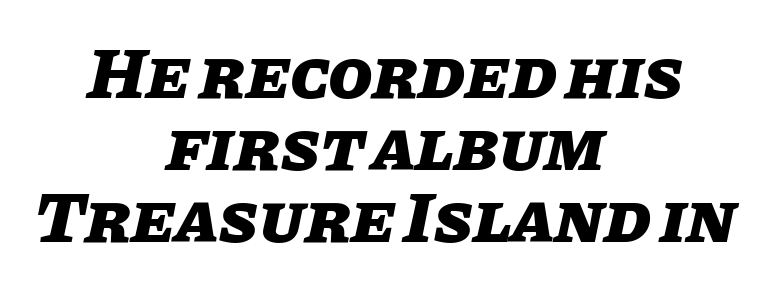
Q: Is the text bold? A: Yes.
Q: Is the text italic (slanted)? A: Yes, it leans right by about 11 degrees.
Q: Is the text underlined? A: No.
Q: How is the paragraph aligned? A: Centered.
Q: Is the spacing between letters normal or unusually wide? A: Normal.
Q: Is the spacing between lines tight, normal or loose? A: Tight.
Q: Width (condensed, normal, or wide)? A: Normal.
Q: Stroke contrast? A: Low.
Q: x-height? A: Large.
Q: Monospaced? A: No.
